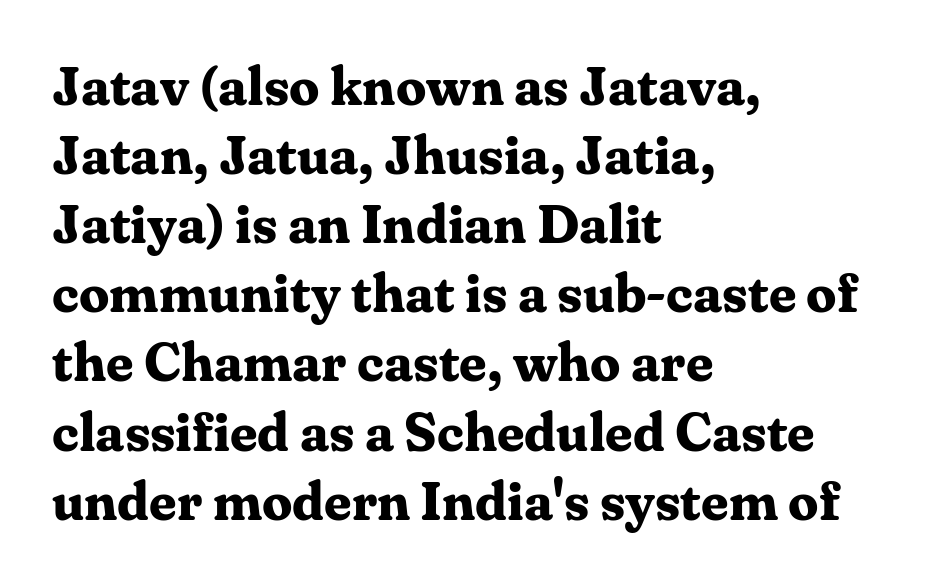
{"serif": "yes", "italic": "no", "bold": "yes", "weight": "bold", "width": "normal", "stroke_contrast": "medium", "x_height": "medium", "monospaced": "no", "underline": "no", "align": "left", "line_spacing": "normal", "line_spacing_ratio": 1.28, "letter_spacing": "normal", "letter_spacing_em": 0.0, "glyph_px": 54}
